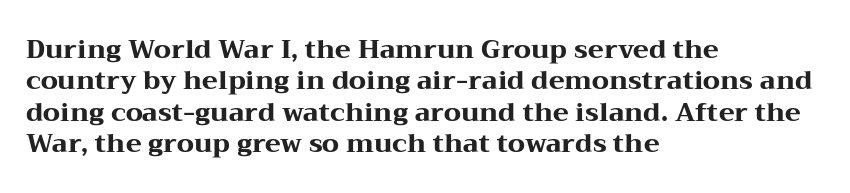
{"italic": "no", "bold": "yes", "underline": "no", "align": "left", "line_spacing_ratio": 1.21, "letter_spacing": "normal", "letter_spacing_em": 0.0, "glyph_px": 26}
